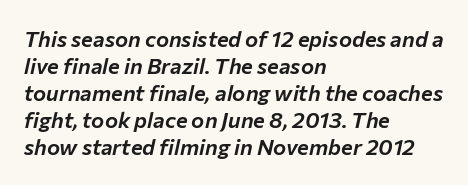
Letter spacing: default. The lines are quadded left. The specimen reads as italic at a glance. Plain, unruled lines of type.
